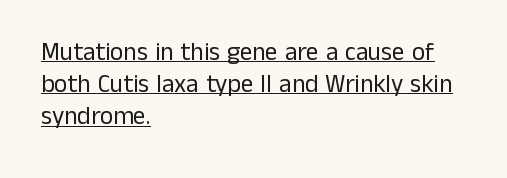
Compared with a centered layout, this one pins lines to the left instead. The sample's only ornament is a line tracing under the words. The letterforms sit at book weight or below. Spacing between characters is what you'd get straight out of the box. Evenly set lines give the paragraph a standard silhouette.
